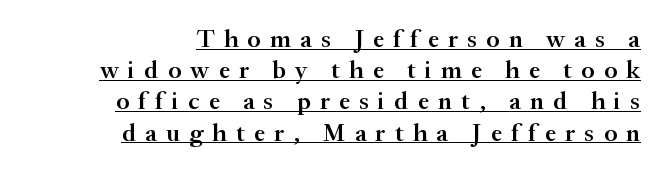
Q: Is the text bold? A: Semi-bold.
Q: Is the text italic (slanted)? A: No, it is upright.
Q: Is the text underlined? A: Yes.
Q: How is the paragraph aligned? A: Right-aligned.
Q: Is the spacing between letters normal or unusually wide? A: Unusually wide.
Q: Is the spacing between lines tight, normal or loose? A: Normal.
